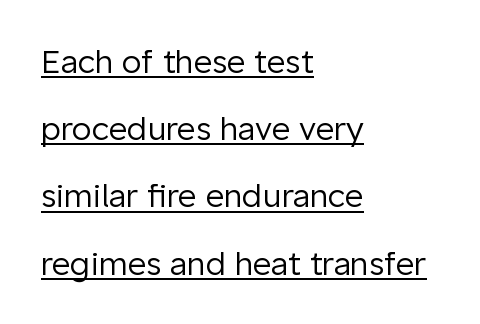
The image shows 32 px regular-weight sans-serif type, upright; set left-aligned, loose line spacing (2.1x), normal letter spacing, underlined; low stroke contrast and a medium x-height.
